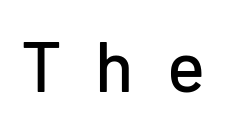
{"serif": "no", "italic": "no", "width": "normal", "stroke_contrast": "low", "x_height": "medium", "monospaced": "no", "underline": "no", "letter_spacing": "wide", "letter_spacing_em": 0.47, "glyph_px": 71}
